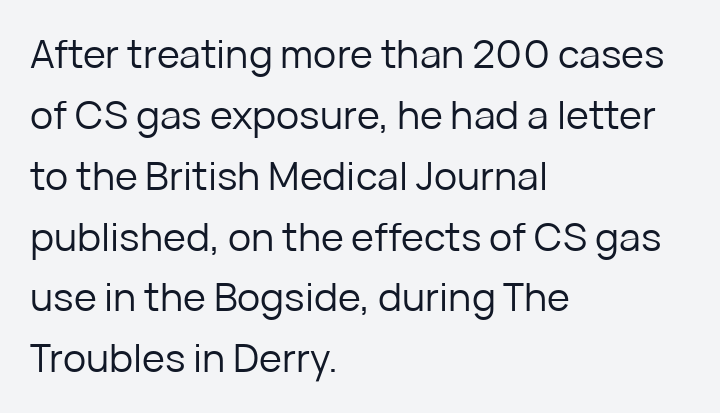
This rendering leaves character spacing at its baseline value. The compositor pushed each line to the left boundary. Check the space under the baseline: it is left empty. The weight would be labelled regular, book, light, or lighter still. Summary of vertical rhythm: regular, with standard interline spacing. Varying glyph widths throughout — classic text-font behaviour.
